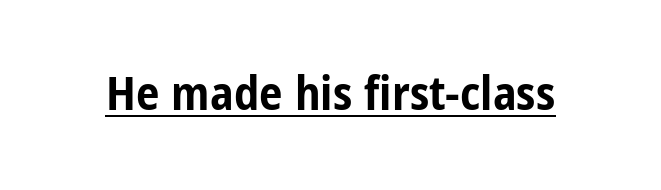
You can tell it's not italic because the verticals are truly vertical. The glyphs have the mass of a bold cut. Check the space under the baseline: a stroke is drawn there. Honestly, the letter spacing is just normal — you wouldn't notice it.
